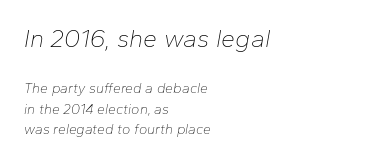
The image shows 25 px text type, italic (leaning right); set left-aligned, normal line spacing (1.46x), normal letter spacing, not underlined; the first (top) block is 1.79x larger.
